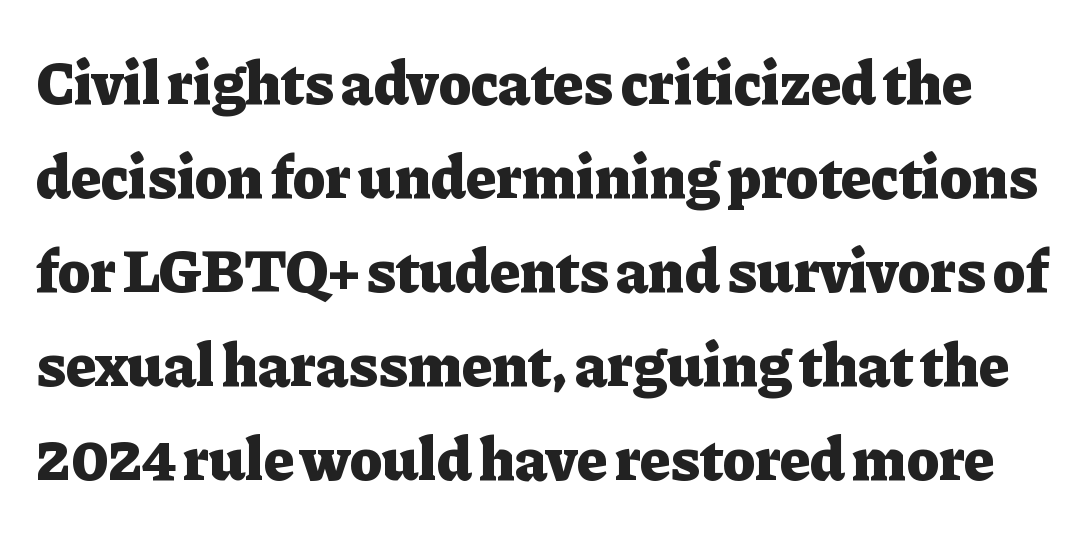
Q: Is the text bold? A: Yes.
Q: Is the text italic (slanted)? A: No, it is upright.
Q: Is the typeface a serif or a sans-serif typeface? A: Serif.
Q: Is the text underlined? A: No.
Q: Is the spacing between letters normal or unusually wide? A: Normal.
Q: Is the spacing between lines tight, normal or loose? A: Normal.
Q: Width (condensed, normal, or wide)? A: Normal.
Q: Stroke contrast? A: Low.
Q: x-height? A: Medium.
Q: Monospaced? A: No.
